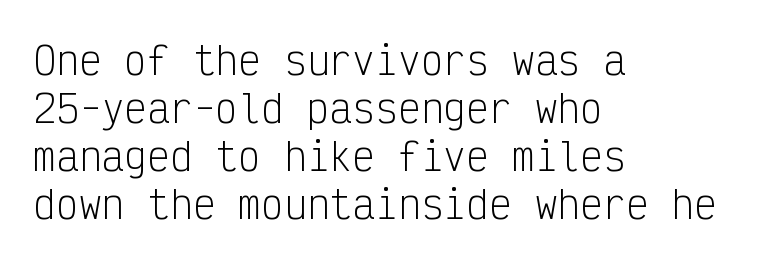
{"serif": "no", "italic": "no", "bold": "no", "weight": "light", "width": "condensed", "stroke_contrast": "low", "x_height": "medium", "monospaced": "yes", "underline": "no", "align": "left", "line_spacing": "normal", "line_spacing_ratio": 1.26, "letter_spacing": "normal", "letter_spacing_em": 0.0, "glyph_px": 38}
